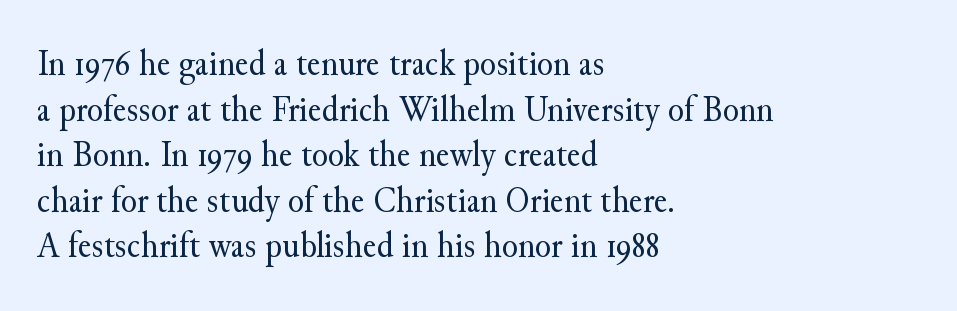
The image shows 37 px regular-weight serif type, upright; set left-aligned, line spacing 1.23x, normal letter spacing, not underlined; medium stroke contrast and a small x-height.
